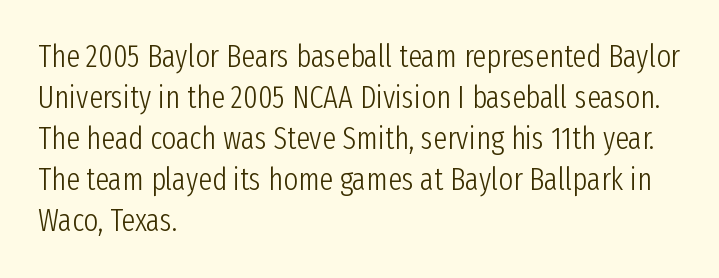
The image shows 31 px light, condensed sans-serif type, upright; set left-aligned, normal line spacing (1.32x), normal letter spacing, not underlined; low stroke contrast and a medium x-height.
